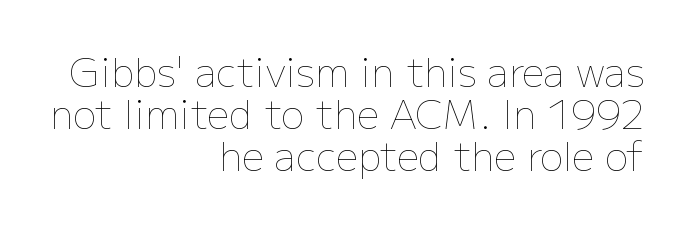
Q: Is the text bold? A: No.
Q: Is the text italic (slanted)? A: No, it is upright.
Q: Is the text underlined? A: No.
Q: How is the paragraph aligned? A: Right-aligned.
Q: Is the spacing between letters normal or unusually wide? A: Normal.
Q: Is the spacing between lines tight, normal or loose? A: Tight.
Q: Width (condensed, normal, or wide)? A: Normal.
Q: Stroke contrast? A: Low.
Q: x-height? A: Medium.
Q: Monospaced? A: No.
